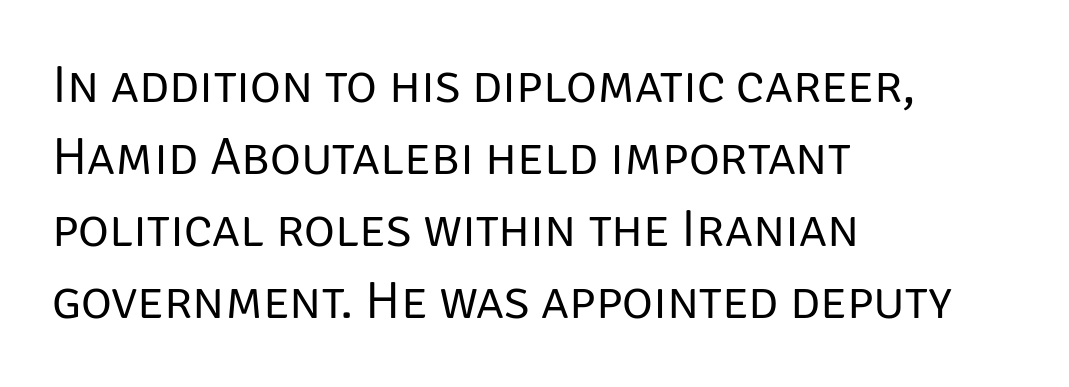
Q: Is the text bold? A: No.
Q: Is the text italic (slanted)? A: No, it is upright.
Q: Is the typeface a serif or a sans-serif typeface? A: Sans-serif.
Q: Is the text underlined? A: No.
Q: How is the paragraph aligned? A: Left-aligned.
Q: Is the spacing between letters normal or unusually wide? A: Normal.
Q: Is the spacing between lines tight, normal or loose? A: Normal.
Q: Width (condensed, normal, or wide)? A: Normal.
Q: Stroke contrast? A: Low.
Q: x-height? A: Large.
Q: Monospaced? A: No.
